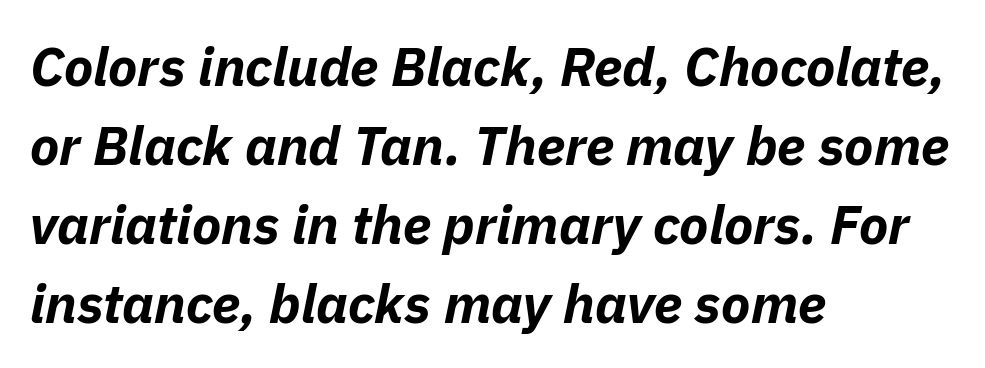
These lines carry a lot of weight — the face is fully bold. Think of a printed novel: that variable character pitch is what you see here. This sample uses plain, unmodified letter spacing. These lines sit exactly where default settings would place them.
